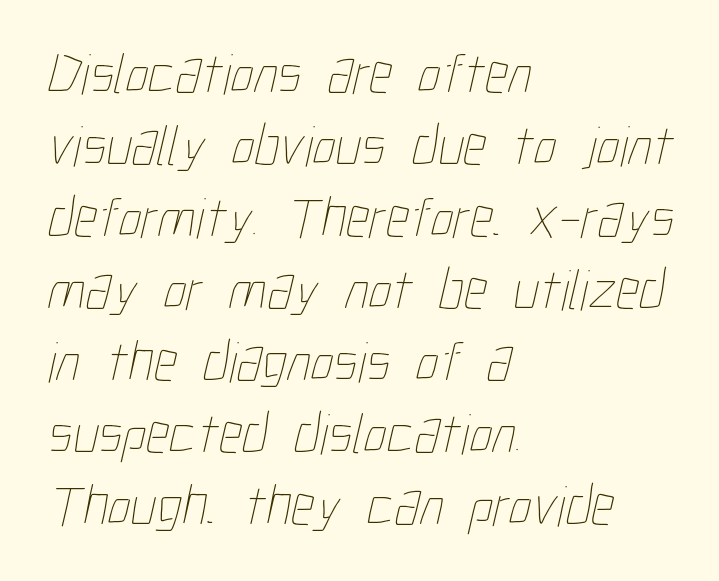
The image shows 58 px thin, condensed type; set left-aligned, line spacing 1.24x, normal letter spacing, not underlined; low stroke contrast and a medium x-height.
